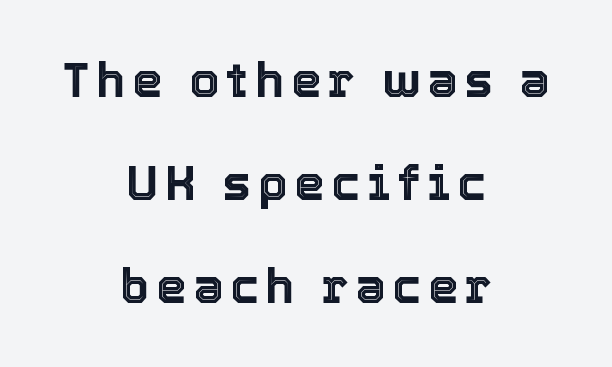
Q: Is the text italic (slanted)? A: No, it is upright.
Q: Is the text underlined? A: No.
Q: How is the paragraph aligned? A: Centered.
Q: Is the spacing between lines tight, normal or loose? A: Loose.
Q: Width (condensed, normal, or wide)? A: Normal.
Q: x-height? A: Medium.
Q: Monospaced? A: No.
